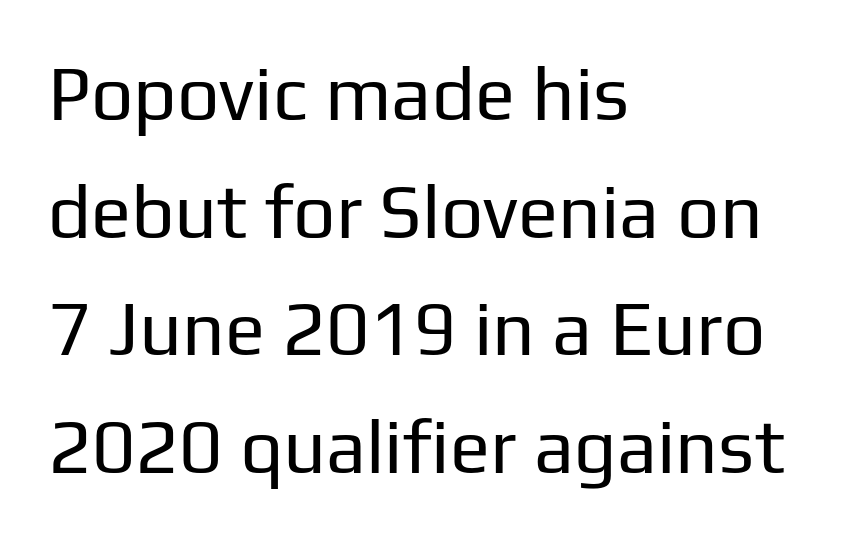
{"serif": "no", "italic": "no", "bold": "no", "weight": "regular", "width": "normal", "stroke_contrast": "low", "x_height": "medium", "monospaced": "no", "underline": "no", "align": "left", "line_spacing": "normal", "line_spacing_ratio": 1.57, "letter_spacing": "normal", "letter_spacing_em": 0.0, "glyph_px": 75}
